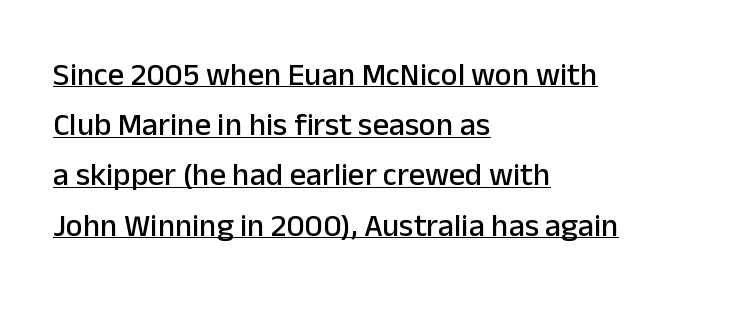
{"serif": "no", "italic": "no", "width": "normal", "stroke_contrast": "low", "x_height": "medium", "monospaced": "no", "underline": "yes", "align": "left", "line_spacing": "normal", "line_spacing_ratio": 1.57, "letter_spacing": "normal", "letter_spacing_em": 0.0, "glyph_px": 32}
